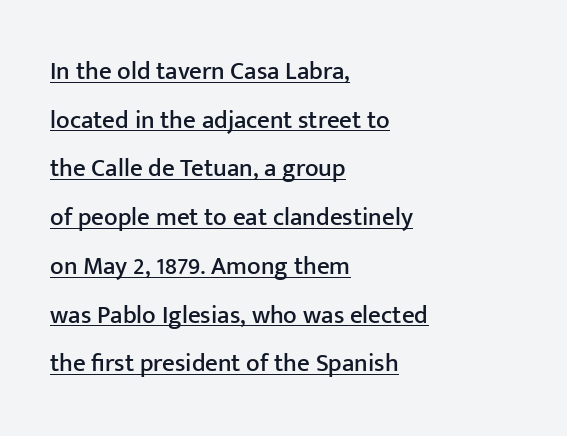
Looks like someone drew a line under every word here. Where is the straight margin? On the left. The axis of the letterforms is exactly vertical. Each new line begins a long way beneath the previous one. The face used here is rendered with its standard letterfit.
